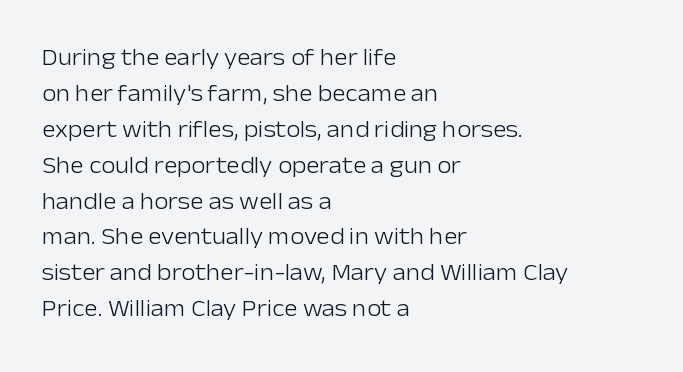
The foot of each line stays bare and open. It's the straight-up-and-down kind of type. The gaps between neighbouring characters are ordinary and unremarkable. A normal amount of white space separates one row of letters from the next. Typeset ragged right — the left edge is the straight one. Is the stroke heavy? The answer is a plain regular-or-lighter.
